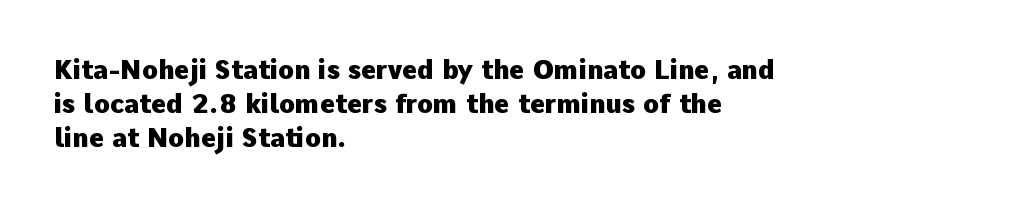
Q: Is the text bold? A: Yes.
Q: Is the text italic (slanted)? A: No, it is upright.
Q: Is the text underlined? A: No.
Q: How is the paragraph aligned? A: Left-aligned.
Q: Is the spacing between letters normal or unusually wide? A: Normal.
Q: Is the spacing between lines tight, normal or loose? A: Normal.
